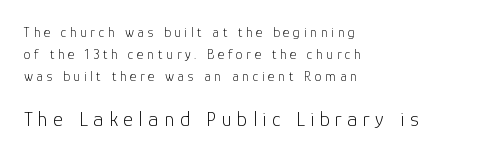
{"italic": "no", "bold": "no", "underline": "no", "align": "left", "line_spacing": "normal", "line_spacing_ratio": 1.58, "letter_spacing": "wide", "letter_spacing_em": 0.26, "larger_block": "second", "size_ratio": 1.5, "glyph_px": 21}
